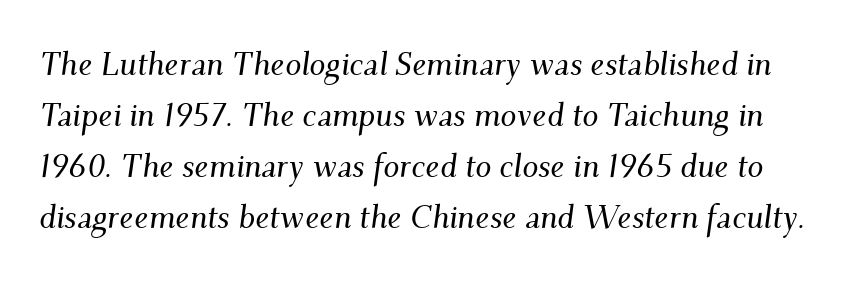
{"serif": "yes", "italic": "yes", "lean": "right", "slant_degrees": 9, "width": "normal", "stroke_contrast": "medium", "x_height": "small", "monospaced": "no", "underline": "no", "line_spacing": "normal", "line_spacing_ratio": 1.59, "letter_spacing": "normal", "letter_spacing_em": 0.0, "glyph_px": 32}
